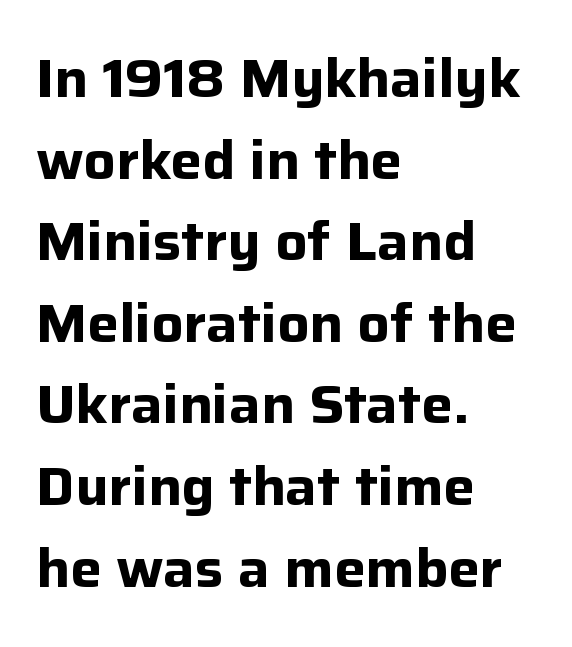
Q: Is the text bold? A: Yes.
Q: Is the text italic (slanted)? A: No, it is upright.
Q: Is the typeface a serif or a sans-serif typeface? A: Sans-serif.
Q: Is the text underlined? A: No.
Q: How is the paragraph aligned? A: Left-aligned.
Q: Is the spacing between letters normal or unusually wide? A: Normal.
Q: Is the spacing between lines tight, normal or loose? A: Normal.
Q: Width (condensed, normal, or wide)? A: Normal.
Q: Stroke contrast? A: Low.
Q: x-height? A: Medium.
Q: Monospaced? A: No.
